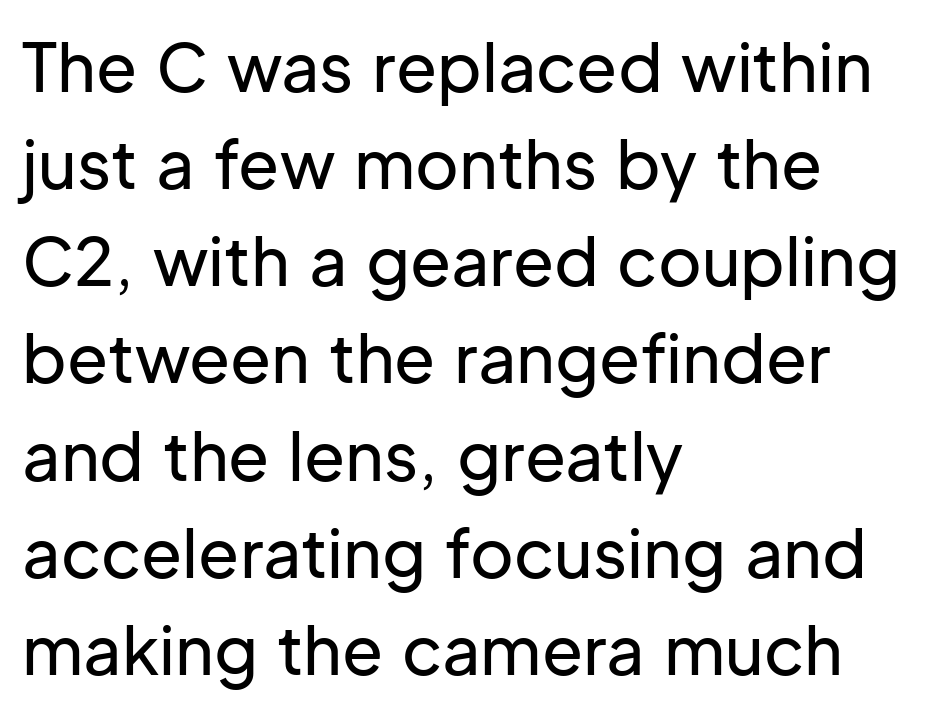
{"serif": "no", "italic": "no", "width": "normal", "stroke_contrast": "low", "x_height": "medium", "monospaced": "no", "underline": "no", "align": "left", "line_spacing": "normal", "line_spacing_ratio": 1.45, "letter_spacing": "normal", "letter_spacing_em": 0.0, "glyph_px": 67}
